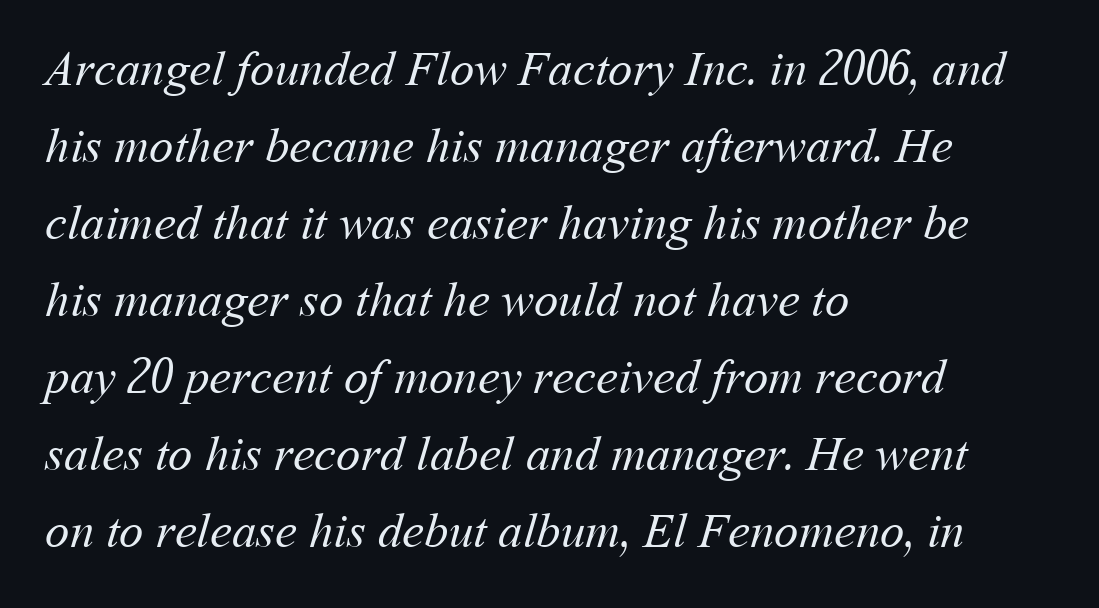
{"bold": "no", "weight": "regular", "width": "normal", "stroke_contrast": "medium", "x_height": "medium", "monospaced": "no", "underline": "no", "align": "left", "line_spacing": "normal", "line_spacing_ratio": 1.57, "letter_spacing": "normal", "letter_spacing_em": 0.0, "glyph_px": 49}
